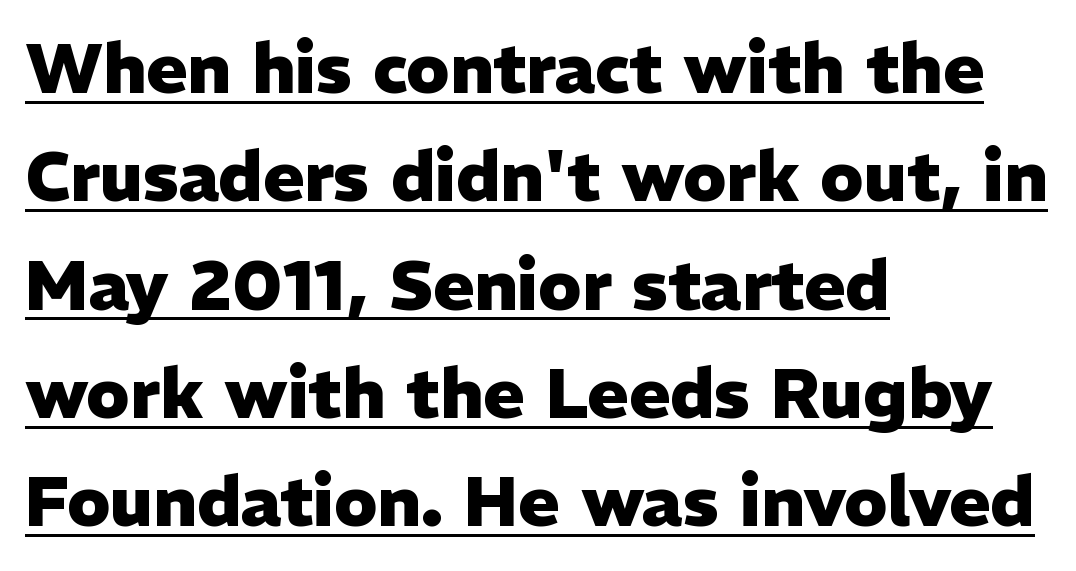
The image shows 69 px heavy sans-serif type, upright; set left-aligned, normal line spacing (1.57x), normal letter spacing, underlined; low stroke contrast and a medium x-height.
